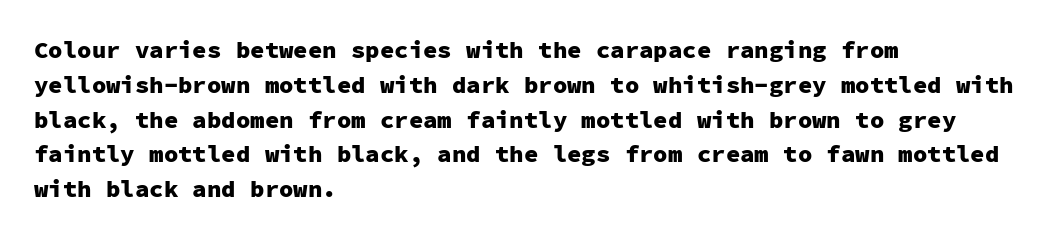
{"italic": "no", "bold": "yes", "underline": "no", "align": "left", "line_spacing": "normal", "line_spacing_ratio": 1.45, "letter_spacing": "normal", "letter_spacing_em": 0.0, "glyph_px": 24}
